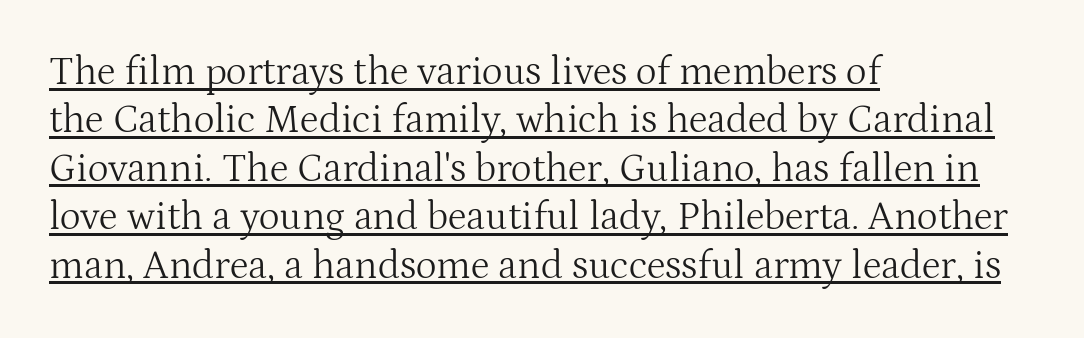
Q: Is the text bold? A: No.
Q: Is the text italic (slanted)? A: No, it is upright.
Q: Is the typeface a serif or a sans-serif typeface? A: Serif.
Q: Is the text underlined? A: Yes.
Q: How is the paragraph aligned? A: Left-aligned.
Q: Is the spacing between letters normal or unusually wide? A: Normal.
Q: Width (condensed, normal, or wide)? A: Normal.
Q: Stroke contrast? A: Medium.
Q: x-height? A: Medium.
Q: Monospaced? A: No.
